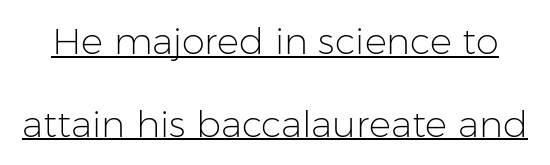
The image shows 37 px light sans-serif type, upright; set loose line spacing (2.23x), normal letter spacing, underlined; low stroke contrast and a medium x-height.
